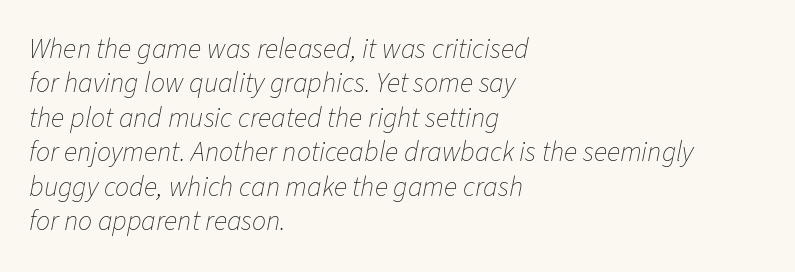
The image shows 28 px thin type, italic (leaning right); set left-aligned, line spacing 1.23x, normal letter spacing, not underlined; low stroke contrast and a medium x-height.
